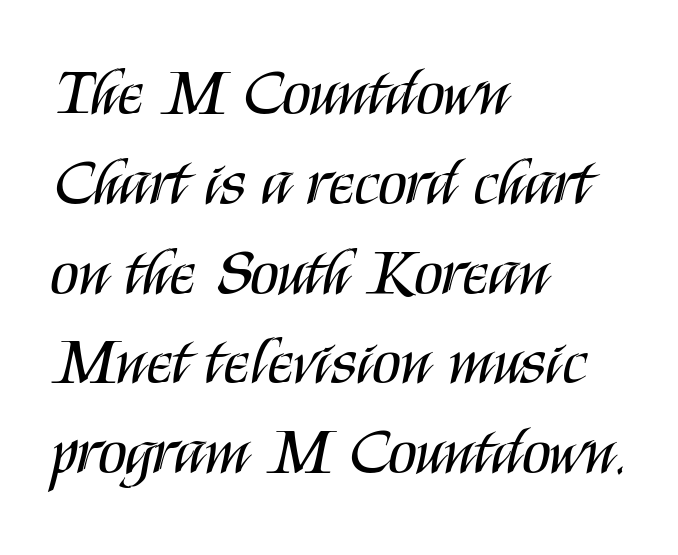
Q: Is the text bold? A: No.
Q: Is the text italic (slanted)? A: Yes.
Q: Is the typeface a serif or a sans-serif typeface? A: Sans-serif.
Q: Is the text underlined? A: No.
Q: How is the paragraph aligned? A: Left-aligned.
Q: Is the spacing between letters normal or unusually wide? A: Normal.
Q: Is the spacing between lines tight, normal or loose? A: Normal.
Q: Width (condensed, normal, or wide)? A: Condensed.
Q: Stroke contrast? A: Medium.
Q: x-height? A: Large.
Q: Monospaced? A: No.
